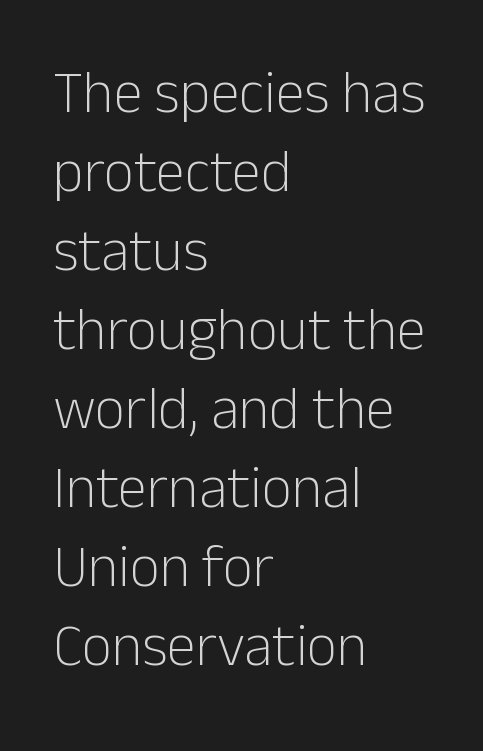
Q: Is the text bold? A: No.
Q: Is the text italic (slanted)? A: No, it is upright.
Q: Is the typeface a serif or a sans-serif typeface? A: Sans-serif.
Q: Is the text underlined? A: No.
Q: How is the paragraph aligned? A: Left-aligned.
Q: Is the spacing between letters normal or unusually wide? A: Normal.
Q: Is the spacing between lines tight, normal or loose? A: Normal.
Q: Width (condensed, normal, or wide)? A: Normal.
Q: Stroke contrast? A: Low.
Q: x-height? A: Medium.
Q: Monospaced? A: No.
